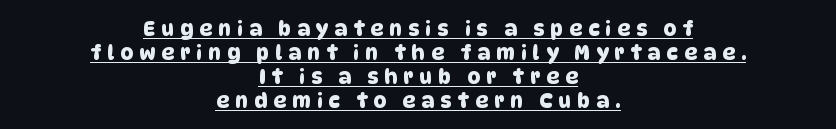
The image shows 20 px text type; set centered, line spacing 1.2x, unusually wide letter spacing (+0.31 em), underlined.
